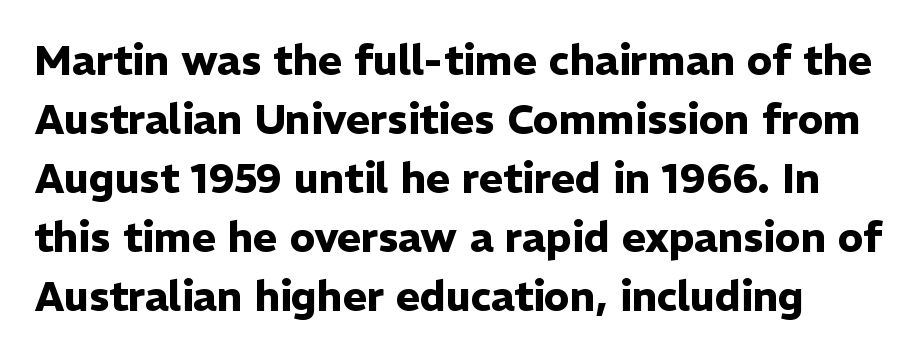
The image shows 41 px heavy sans-serif type, upright; set normal line spacing (1.44x), normal letter spacing, not underlined; low stroke contrast and a medium x-height.
